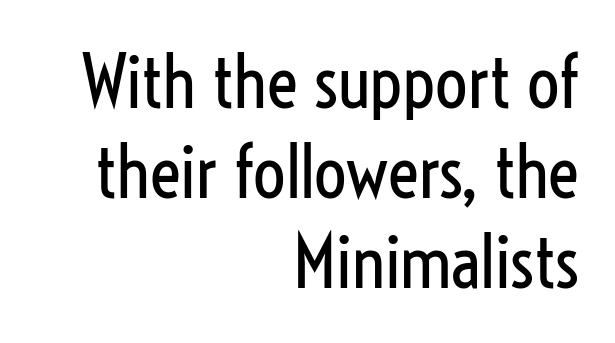
Posture: upright roman. Leading matches the norm, producing a regular column. Varying glyph widths throughout — classic text-font behaviour. Caption: standard tracking, unaltered.
